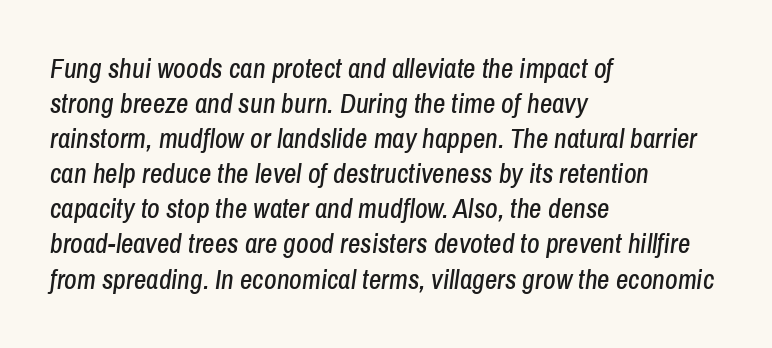
The image shows 27 px text type, italic (leaning right); set left-aligned, normal line spacing (1.3x), normal letter spacing, not underlined.
